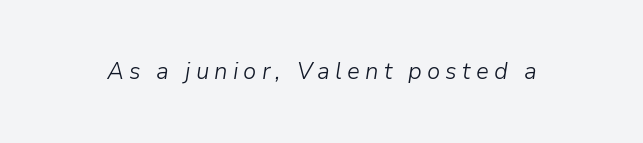
You can tell it's italic because the verticals aren't actually vertical. In terms of letterspacing, this is a distinctly airy, spread setting. Ink coverage per letter is moderate at most. The zone under the glyphs is completely vacant.
